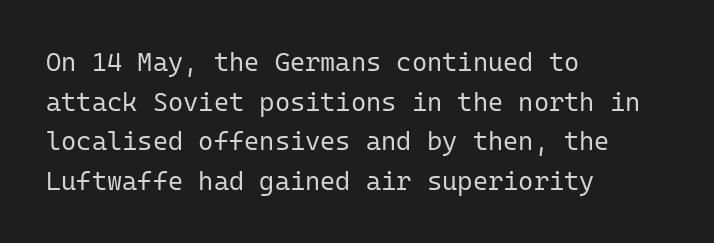
{"italic": "no", "bold": "no", "underline": "no", "align": "left", "line_spacing": "normal", "line_spacing_ratio": 1.52, "letter_spacing": "normal", "letter_spacing_em": 0.0, "glyph_px": 26}
